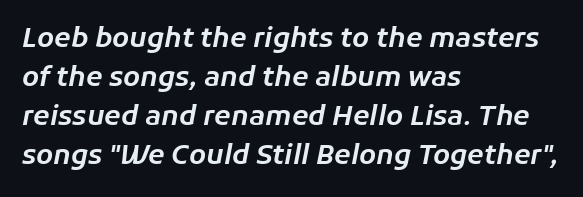
The image shows 27 px text type, italic (leaning right); set left-aligned, normal line spacing (1.44x), normal letter spacing, not underlined.
